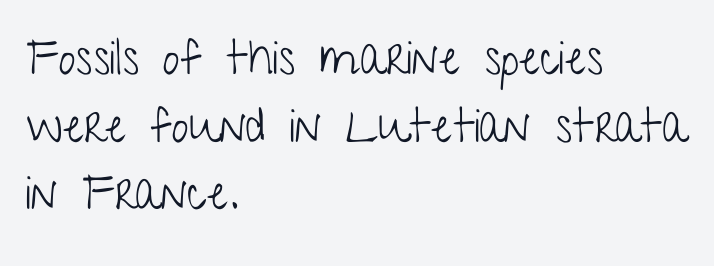
What's the leading like? Ordinary, nothing unusual. What stands out about the letter spacing? Nothing — it is the standard amount. Reading down the block, your eye returns to a fixed left position each line. Descenders hang freely into open space.
